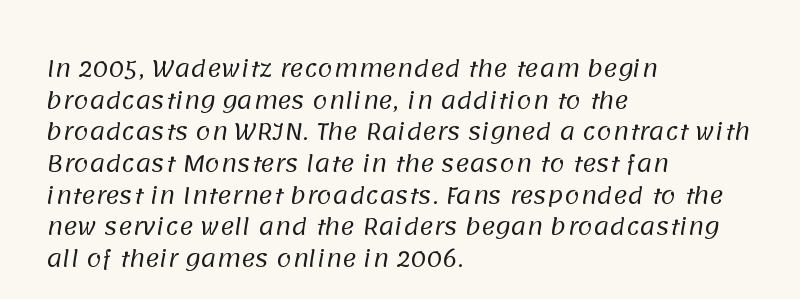
Stroke thickness stays within the range of a standard reading face or lighter. The gaps between neighbouring characters are ordinary and unremarkable. Plain, unruled lines of type. Each line starts at the same left margin while the right side varies. The leading is moderate, giving the passage an even texture.
